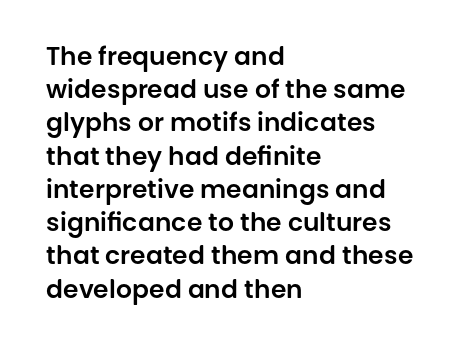
Q: Is the text italic (slanted)? A: No, it is upright.
Q: Is the text underlined? A: No.
Q: How is the paragraph aligned? A: Left-aligned.
Q: Is the spacing between letters normal or unusually wide? A: Normal.
Q: Is the spacing between lines tight, normal or loose? A: Normal.
